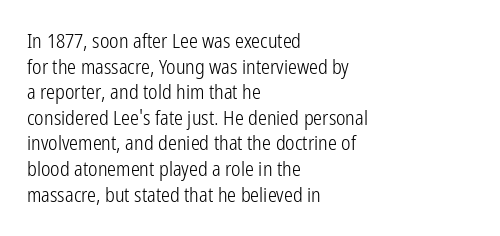
{"italic": "no", "bold": "no", "underline": "no", "align": "left", "line_spacing": "normal", "line_spacing_ratio": 1.28, "letter_spacing": "normal", "letter_spacing_em": 0.0, "glyph_px": 20}
